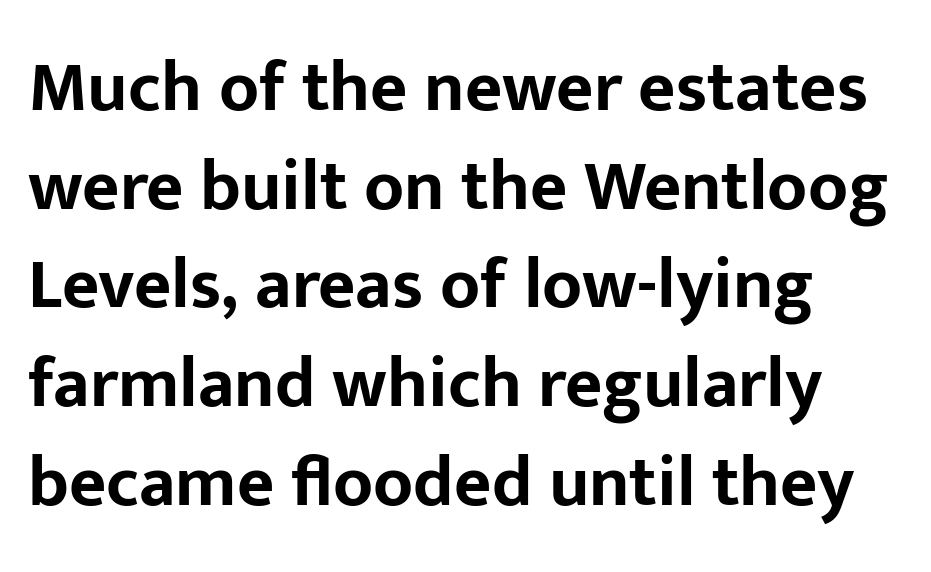
Each letter's strokes conclude bluntly, with no projecting serifs. The font's upright variant was chosen for this text. Note the varied advance widths — an 'i' is clearly narrower than an 'm'. Compared with a centered layout, this one pins lines to the left instead. The space beneath each line is pristine and unruled.
